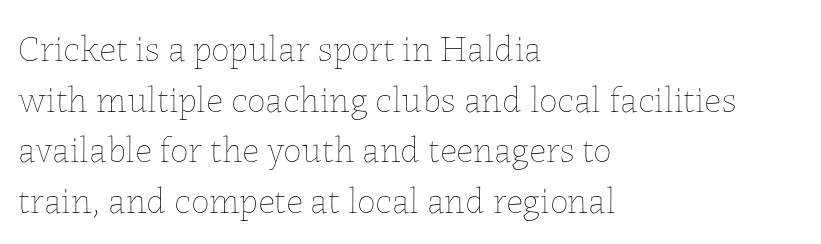
The image shows 37 px thin type, upright; set left-aligned, normal line spacing (1.37x), normal letter spacing, not underlined; low stroke contrast and a medium x-height.
